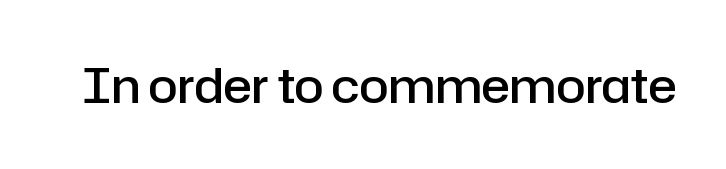
The letters advance in unequal steps, a hallmark of proportional type. Unlike a traditional serif, this face leaves its strokes unadorned. The letterforms sit shoulder to shoulder at normal distance. This is moderately heavy type, rendered in semibold. Plain, unruled lines of type.
